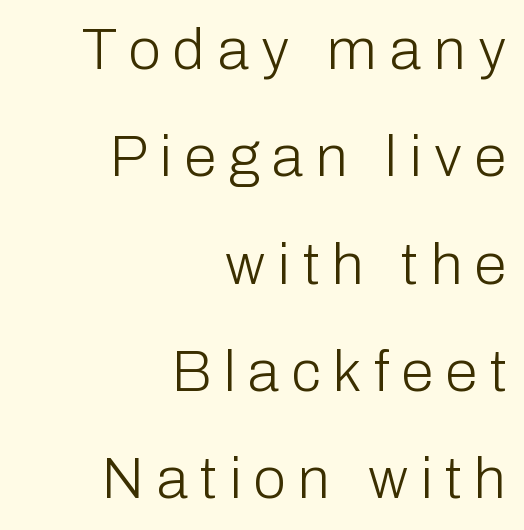
Q: Is the text bold? A: No.
Q: Is the text italic (slanted)? A: No, it is upright.
Q: Is the typeface a serif or a sans-serif typeface? A: Sans-serif.
Q: Is the text underlined? A: No.
Q: How is the paragraph aligned? A: Right-aligned.
Q: Is the spacing between letters normal or unusually wide? A: Unusually wide.
Q: Width (condensed, normal, or wide)? A: Normal.
Q: Stroke contrast? A: Low.
Q: x-height? A: Medium.
Q: Monospaced? A: No.
